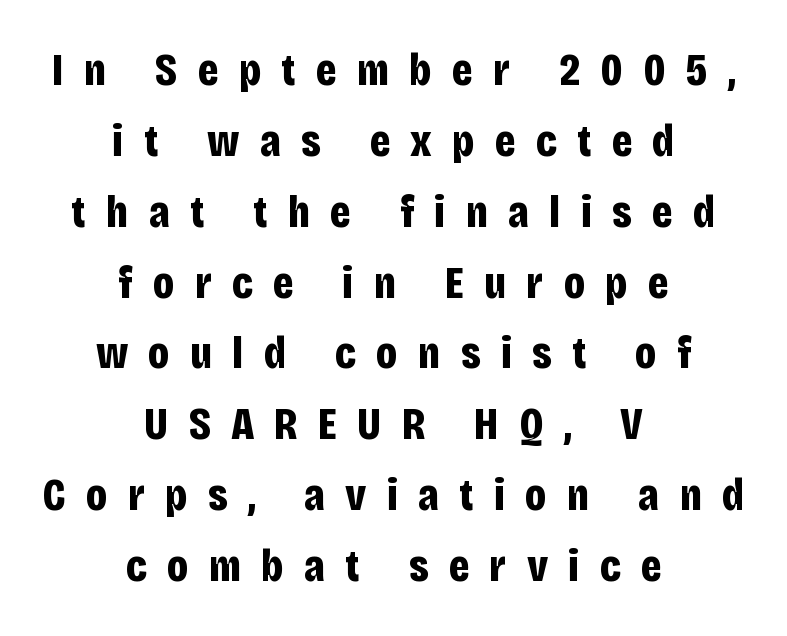
The image shows 46 px bold, condensed sans-serif type, upright; set centered, normal line spacing (1.54x), unusually wide letter spacing (+0.44 em), not underlined; low stroke contrast and a large x-height.
